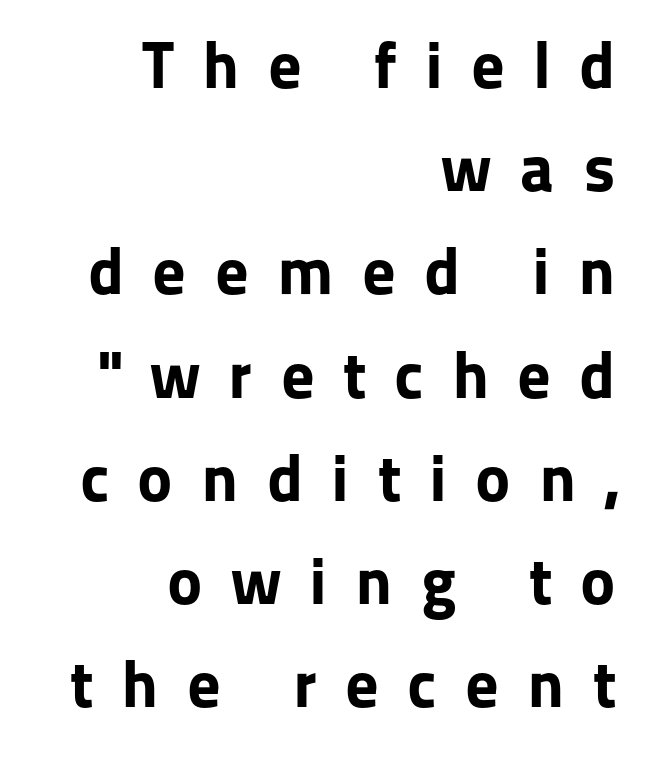
Q: Is the text bold? A: Yes.
Q: Is the text italic (slanted)? A: No, it is upright.
Q: Is the typeface a serif or a sans-serif typeface? A: Sans-serif.
Q: Is the text underlined? A: No.
Q: How is the paragraph aligned? A: Right-aligned.
Q: Is the spacing between letters normal or unusually wide? A: Unusually wide.
Q: Is the spacing between lines tight, normal or loose? A: Normal.
Q: Width (condensed, normal, or wide)? A: Normal.
Q: Stroke contrast? A: Low.
Q: x-height? A: Medium.
Q: Monospaced? A: No.
